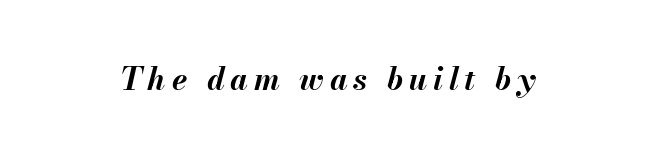
{"italic": "yes", "lean": "right", "slant_degrees": 13, "bold": "yes", "weight": "bold", "width": "normal", "stroke_contrast": "medium", "x_height": "small", "monospaced": "no", "underline": "no", "glyph_px": 31}
